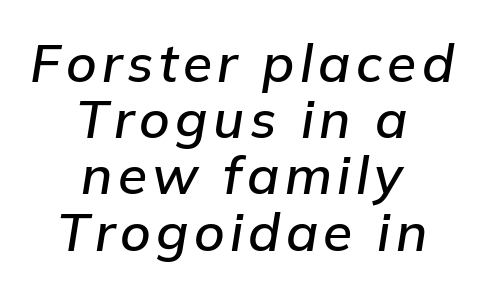
The image shows 53 px text type, italic (leaning right); set centered, tight line spacing (1.06x), not underlined; low stroke contrast and a medium x-height.
